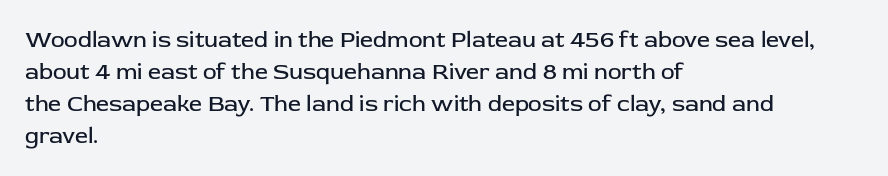
Q: Is the text bold? A: No.
Q: Is the text italic (slanted)? A: No, it is upright.
Q: Is the text underlined? A: No.
Q: How is the paragraph aligned? A: Left-aligned.
Q: Is the spacing between letters normal or unusually wide? A: Normal.
Q: Is the spacing between lines tight, normal or loose? A: Normal.
